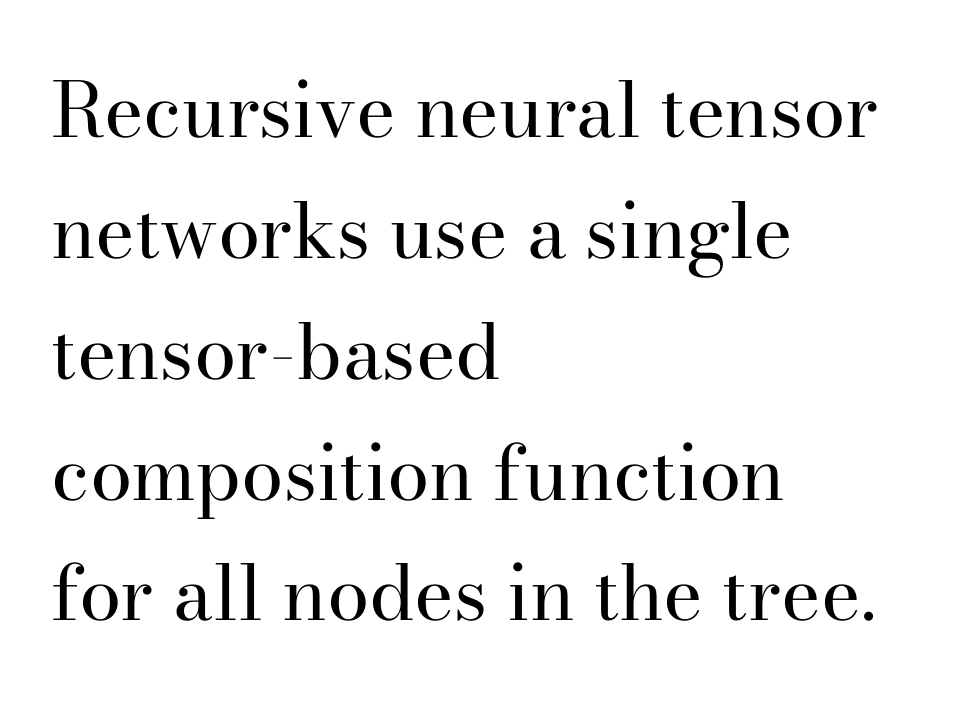
Varying glyph widths throughout — classic text-font behaviour. Has an underline been added? It has not. Honestly, the row spacing looks completely unremarkable. The rendering shows small feet on the letterforms — a serif design.
